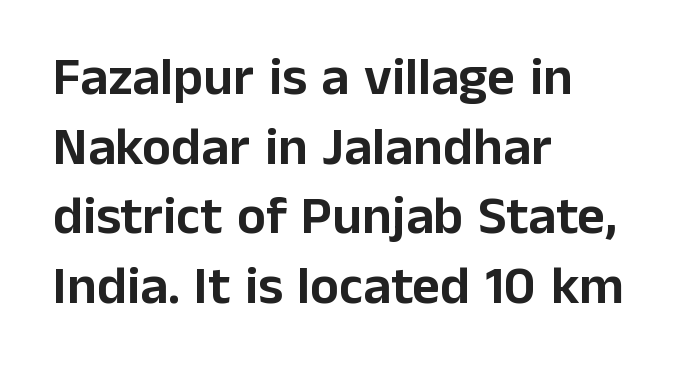
Q: Is the text italic (slanted)? A: No, it is upright.
Q: Is the typeface a serif or a sans-serif typeface? A: Sans-serif.
Q: Is the text underlined? A: No.
Q: How is the paragraph aligned? A: Left-aligned.
Q: Is the spacing between letters normal or unusually wide? A: Normal.
Q: Is the spacing between lines tight, normal or loose? A: Normal.
Q: Width (condensed, normal, or wide)? A: Normal.
Q: Stroke contrast? A: Low.
Q: x-height? A: Medium.
Q: Monospaced? A: No.
